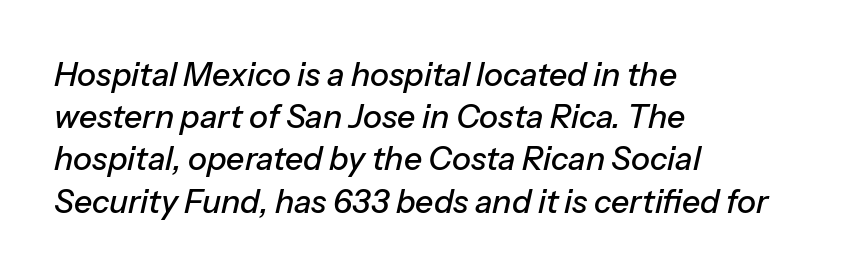
{"italic": "yes", "lean": "right", "slant_degrees": 13, "width": "normal", "stroke_contrast": "low", "x_height": "medium", "monospaced": "no", "underline": "no", "align": "left", "line_spacing": "normal", "line_spacing_ratio": 1.32, "letter_spacing": "normal", "letter_spacing_em": 0.0, "glyph_px": 32}
